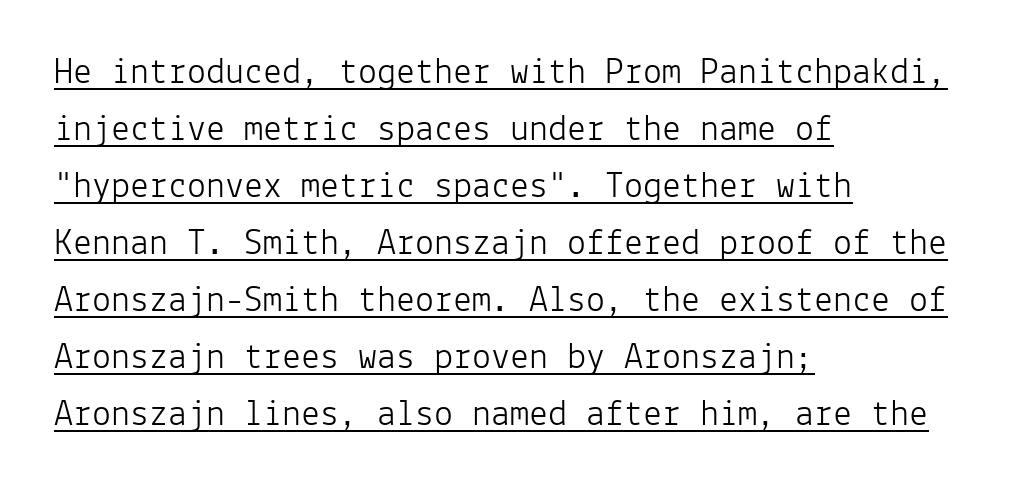
Q: Is the text bold? A: No.
Q: Is the text italic (slanted)? A: No, it is upright.
Q: Is the typeface a serif or a sans-serif typeface? A: Sans-serif.
Q: Is the text underlined? A: Yes.
Q: How is the paragraph aligned? A: Left-aligned.
Q: Is the spacing between letters normal or unusually wide? A: Normal.
Q: Is the spacing between lines tight, normal or loose? A: Normal.
Q: Width (condensed, normal, or wide)? A: Normal.
Q: Stroke contrast? A: Low.
Q: x-height? A: Medium.
Q: Monospaced? A: Yes.
